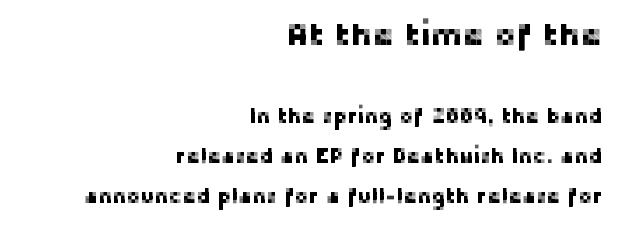
{"serif": "no", "italic": "no", "width": "normal", "stroke_contrast": "low", "x_height": "medium", "monospaced": "no", "underline": "no", "align": "right", "line_spacing": "loose", "line_spacing_ratio": 1.91, "letter_spacing": "normal", "letter_spacing_em": 0.0, "larger_block": "first", "size_ratio": 1.52, "glyph_px": 32}
